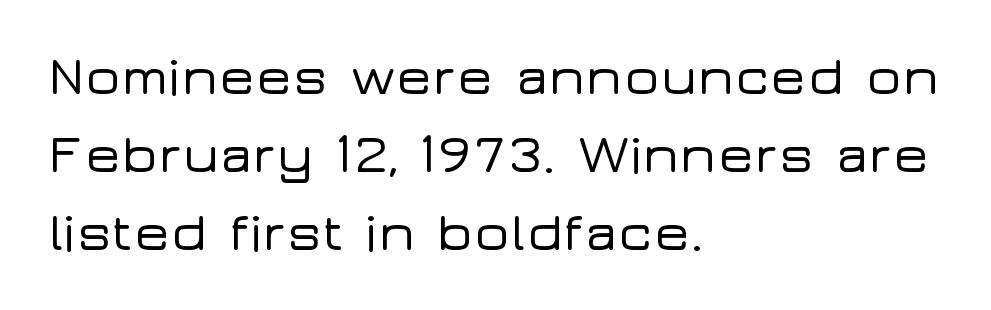
{"serif": "no", "italic": "no", "width": "wide", "stroke_contrast": "low", "x_height": "medium", "monospaced": "no", "underline": "no", "align": "left", "line_spacing": "normal", "line_spacing_ratio": 1.44, "letter_spacing": "normal", "letter_spacing_em": 0.0, "glyph_px": 54}
